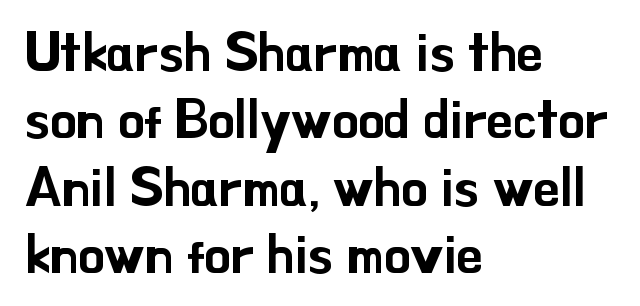
The image shows 53 px sans-serif type, upright; set left-aligned, normal line spacing (1.27x), normal letter spacing, not underlined; low stroke contrast and a small x-height.
